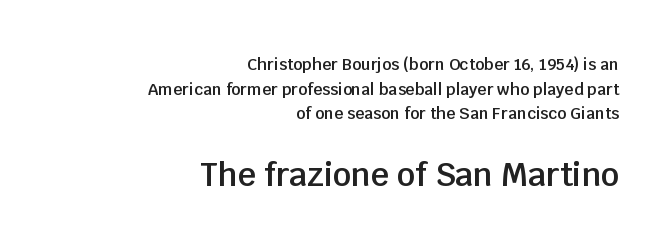
Q: Is the text bold? A: Semi-bold.
Q: Is the text italic (slanted)? A: No, it is upright.
Q: Is the typeface a serif or a sans-serif typeface? A: Sans-serif.
Q: Is the text underlined? A: No.
Q: How is the paragraph aligned? A: Right-aligned.
Q: Is the spacing between letters normal or unusually wide? A: Normal.
Q: Is the spacing between lines tight, normal or loose? A: Normal.
Q: Which block of text is set in a larger size, the first (top) or the second (bottom)? A: The second (bottom) one.
Q: Width (condensed, normal, or wide)? A: Normal.
Q: Stroke contrast? A: Low.
Q: x-height? A: Large.
Q: Monospaced? A: No.
